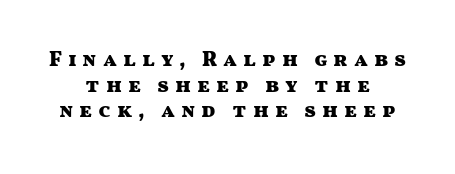
{"italic": "no", "bold": "yes", "underline": "no", "align": "center", "line_spacing_ratio": 1.22, "letter_spacing": "wide", "letter_spacing_em": 0.28, "glyph_px": 21}
